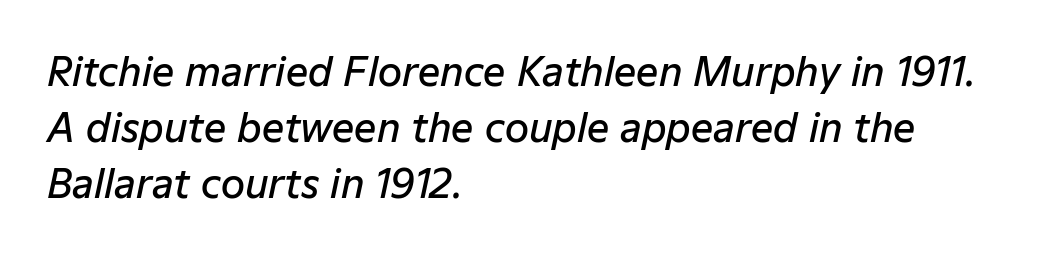
Q: Is the text bold? A: Semi-bold.
Q: Is the text italic (slanted)? A: Yes, it leans right by about 12 degrees.
Q: Is the text underlined? A: No.
Q: How is the paragraph aligned? A: Left-aligned.
Q: Is the spacing between letters normal or unusually wide? A: Normal.
Q: Is the spacing between lines tight, normal or loose? A: Normal.
Q: Width (condensed, normal, or wide)? A: Normal.
Q: Stroke contrast? A: Low.
Q: x-height? A: Medium.
Q: Monospaced? A: No.
